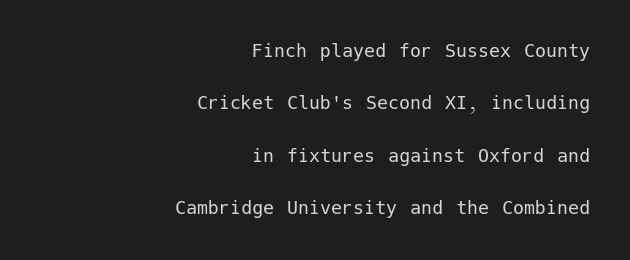
The image shows 22 px text type, upright; set right-aligned, loose line spacing (2.38x), normal letter spacing, not underlined.
